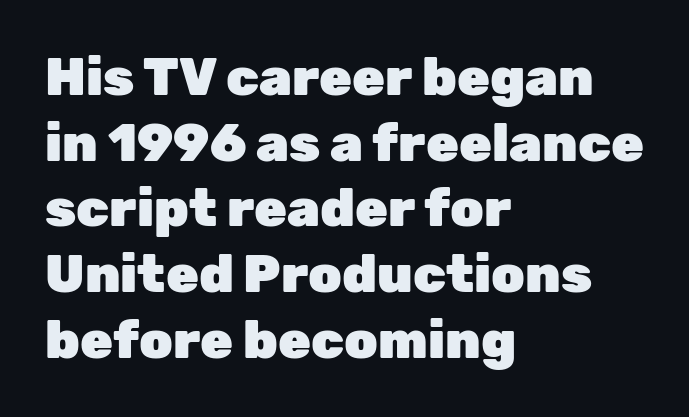
Q: Is the text bold? A: Yes.
Q: Is the text italic (slanted)? A: No, it is upright.
Q: Is the typeface a serif or a sans-serif typeface? A: Sans-serif.
Q: Is the text underlined? A: No.
Q: How is the paragraph aligned? A: Left-aligned.
Q: Is the spacing between letters normal or unusually wide? A: Normal.
Q: Width (condensed, normal, or wide)? A: Normal.
Q: Stroke contrast? A: Low.
Q: x-height? A: Medium.
Q: Monospaced? A: No.
